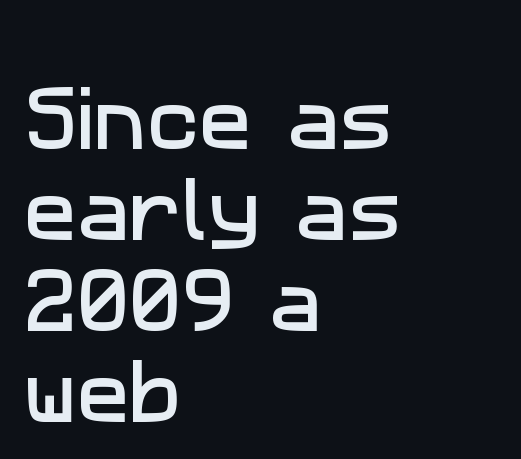
The image shows 70 px sans-serif type; set left-aligned, normal line spacing (1.3x), normal letter spacing, not underlined; low stroke contrast and a medium x-height.
